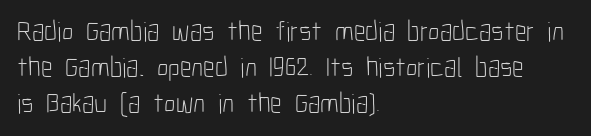
Q: Is the text bold? A: No.
Q: Is the text italic (slanted)? A: No, it is upright.
Q: Is the typeface a serif or a sans-serif typeface? A: Sans-serif.
Q: Is the text underlined? A: No.
Q: How is the paragraph aligned? A: Left-aligned.
Q: Is the spacing between letters normal or unusually wide? A: Normal.
Q: Is the spacing between lines tight, normal or loose? A: Normal.
Q: Width (condensed, normal, or wide)? A: Condensed.
Q: Stroke contrast? A: Low.
Q: x-height? A: Medium.
Q: Monospaced? A: No.
